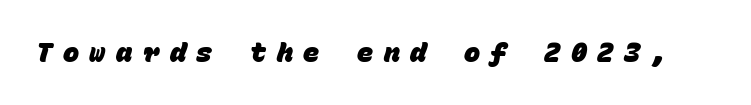
{"bold": "yes", "underline": "no", "letter_spacing": "wide", "letter_spacing_em": 0.39, "glyph_px": 27}
